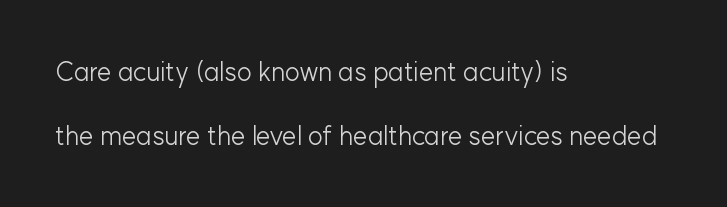
The image shows 26 px text type, upright; set left-aligned, loose line spacing (2.46x), normal letter spacing, not underlined.
